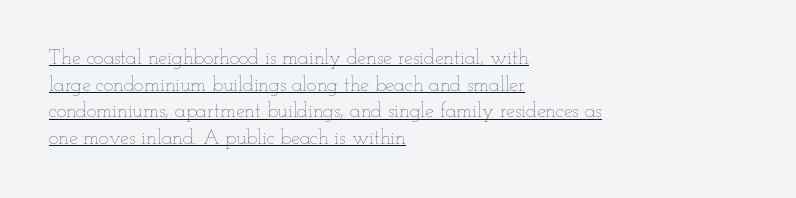
All the whitespace from short lines collects on the right. The strokes are not fattened; the text isn't bold. Line spacing here is normal. Tall strokes in this sample are plumb rather than angled. Every word sits above its own underline. Observe the ordinary spacing: letters are neighbours, not strangers.
